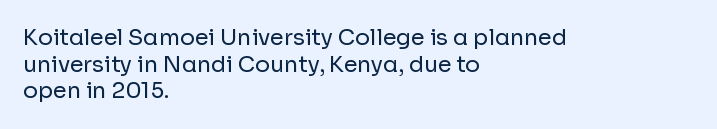
{"italic": "no", "bold": "no", "underline": "no", "align": "left", "line_spacing_ratio": 1.21, "letter_spacing": "normal", "letter_spacing_em": 0.0, "glyph_px": 22}
